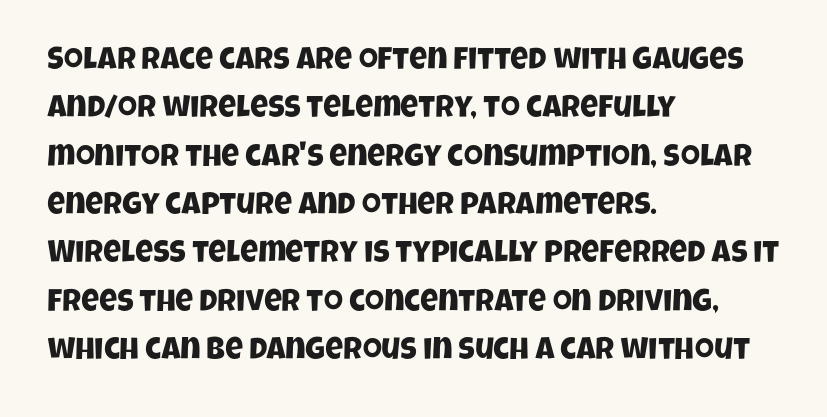
The image shows 31 px condensed sans-serif type; set left-aligned, normal line spacing (1.56x), normal letter spacing, not underlined; low stroke contrast and a large x-height.
